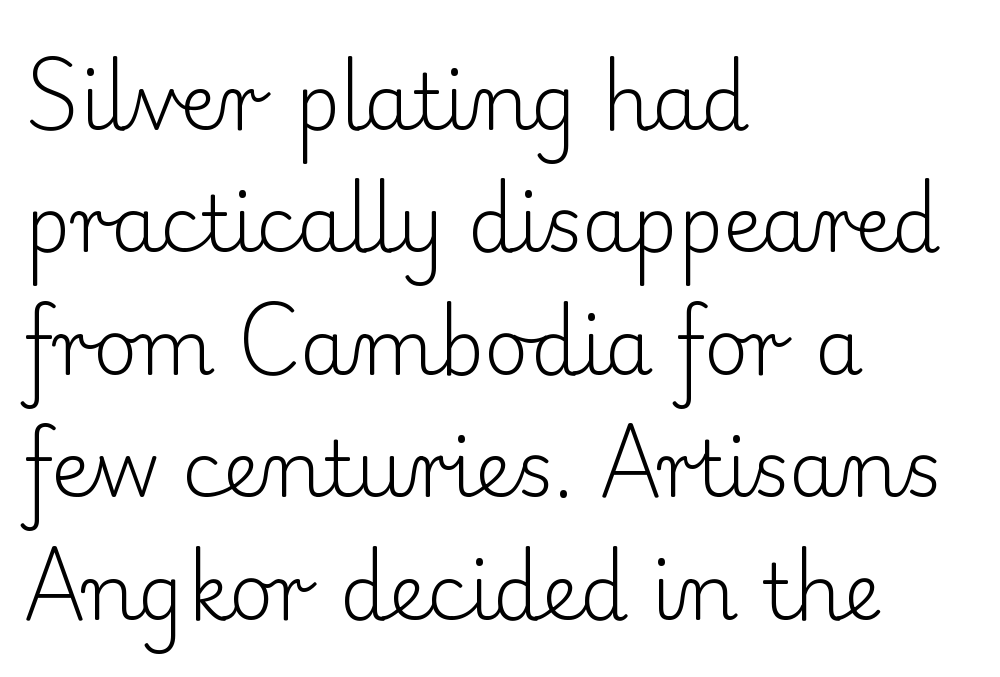
Q: Is the text bold? A: No.
Q: Is the text italic (slanted)? A: No, it is upright.
Q: Is the text underlined? A: No.
Q: How is the paragraph aligned? A: Left-aligned.
Q: Is the spacing between letters normal or unusually wide? A: Normal.
Q: Is the spacing between lines tight, normal or loose? A: Normal.
Q: Width (condensed, normal, or wide)? A: Normal.
Q: Stroke contrast? A: Low.
Q: x-height? A: Small.
Q: Monospaced? A: No.
